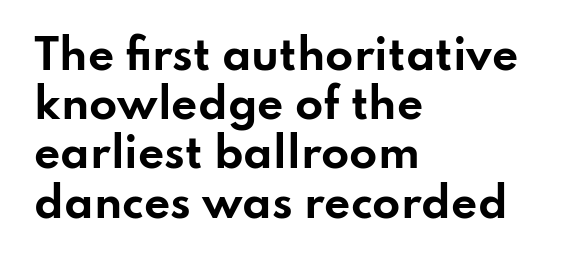
The image shows 41 px bold, wide sans-serif type, upright; set left-aligned, line spacing 1.2x, normal letter spacing, not underlined; low stroke contrast and a small x-height.
